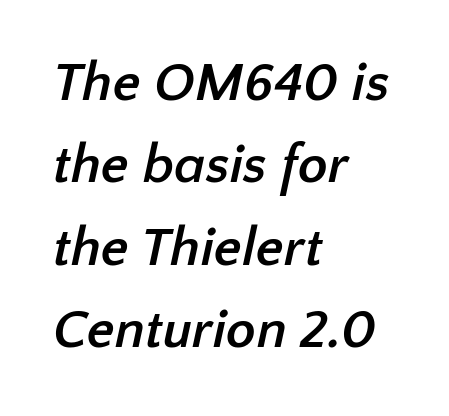
The image shows 55 px semibold sans-serif type; set left-aligned, normal line spacing (1.5x), normal letter spacing, not underlined; low stroke contrast and a medium x-height.
